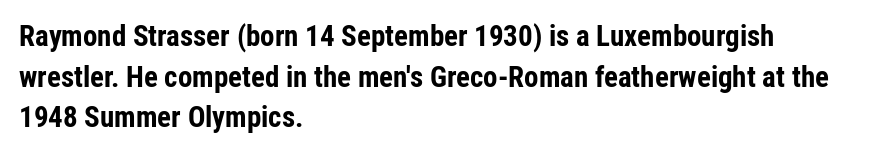
The image shows 29 px bold, condensed sans-serif type, upright; set left-aligned, normal line spacing (1.4x), normal letter spacing, not underlined; low stroke contrast and a medium x-height.
